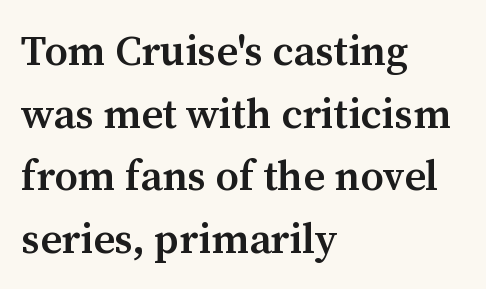
{"serif": "yes", "italic": "no", "bold": "semi", "weight": "semibold", "width": "normal", "stroke_contrast": "medium", "x_height": "medium", "monospaced": "no", "underline": "no", "align": "left", "line_spacing": "normal", "line_spacing_ratio": 1.49, "letter_spacing": "normal", "letter_spacing_em": 0.0, "glyph_px": 42}
